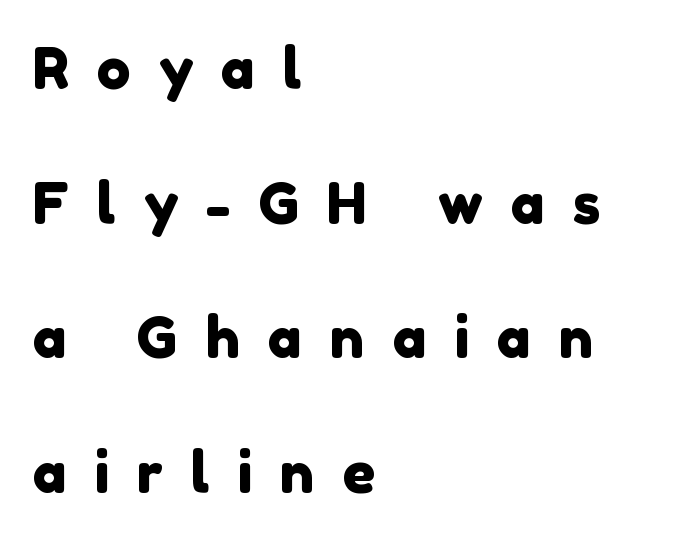
Q: Is the typeface a serif or a sans-serif typeface? A: Sans-serif.
Q: Is the text underlined? A: No.
Q: How is the paragraph aligned? A: Left-aligned.
Q: Is the spacing between letters normal or unusually wide? A: Unusually wide.
Q: Is the spacing between lines tight, normal or loose? A: Loose.
Q: Width (condensed, normal, or wide)? A: Normal.
Q: x-height? A: Medium.
Q: Monospaced? A: No.
